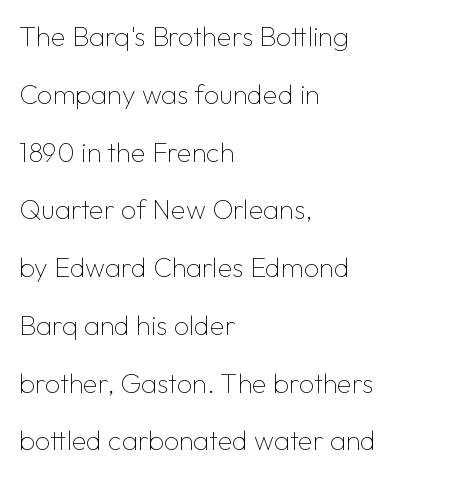
The passage shown has conventional tracking throughout. Caption: multi-line text, flush left, ragged right. The area under the type is left untouched. What's the leading like? Stretched, with rows far apart.
